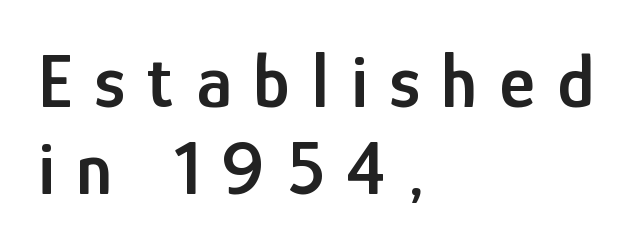
{"serif": "no", "italic": "no", "bold": "semi", "weight": "semibold", "width": "condensed", "stroke_contrast": "low", "x_height": "medium", "monospaced": "no", "underline": "no", "align": "left", "line_spacing": "tight", "line_spacing_ratio": 1.15, "letter_spacing": "wide", "letter_spacing_em": 0.29, "glyph_px": 76}
